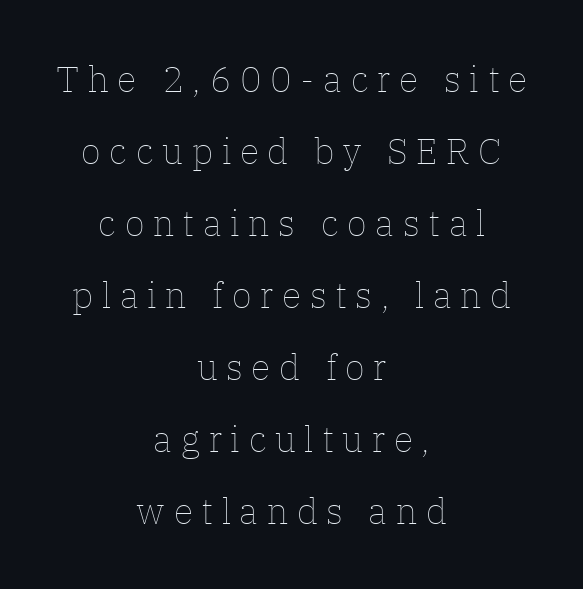
Nobody drew a line under any word here. Widely set lines give the paragraph a tall, airy silhouette. Caption: face not bold, strokes unweighted. The letterforms stand isolated, each surrounded by extra space. Style check: upright.
